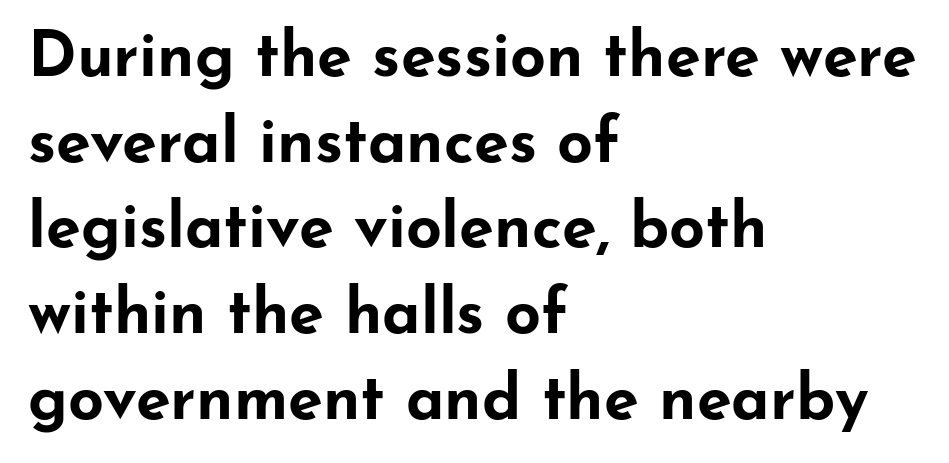
Students, this is bold: see how much ink each stroke carries. Beneath every word, the page is bare. The lines sit at an ordinary, default distance from one another. Horizontal alignment here is leftward, the default for most running prose. The horizontal fit of the characters is conventional and even.
